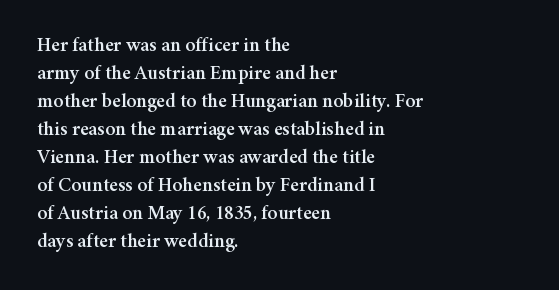
The image shows 20 px text type, upright; set left-aligned, normal line spacing (1.4x), normal letter spacing, not underlined.
